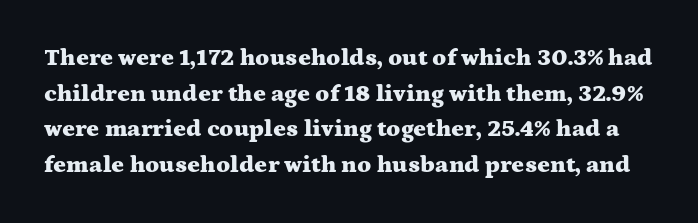
The image shows 24 px bold type, upright; set normal line spacing (1.48x), normal letter spacing, not underlined.
